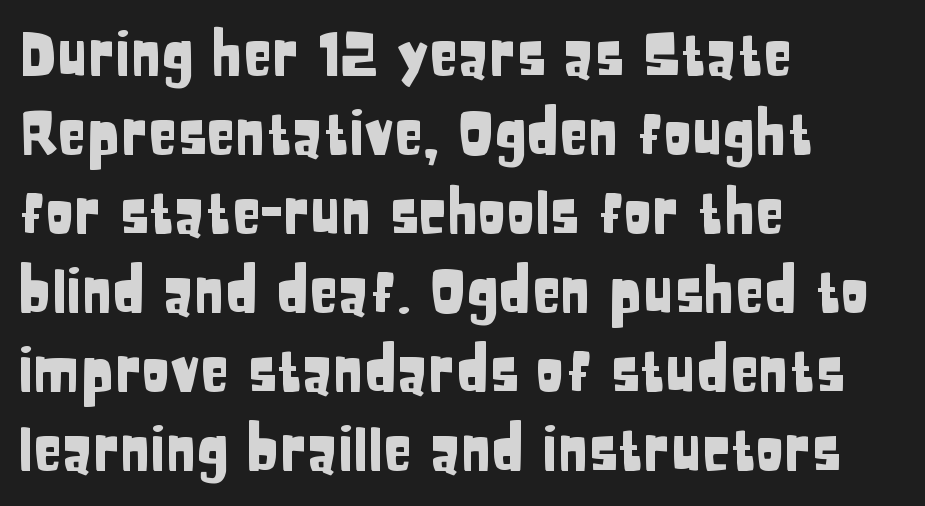
No word sits above an underline. Note: no serifs on the glyphs. Nope, not italic — everything's standing straight. The letterforms sit shoulder to shoulder at normal distance.
